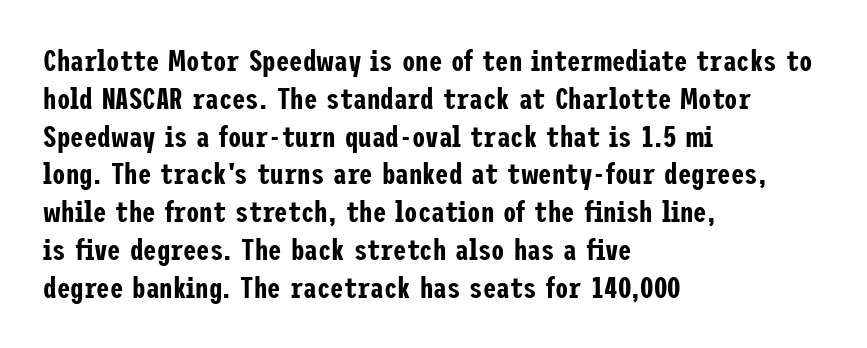
{"serif": "no", "italic": "no", "width": "condensed", "stroke_contrast": "low", "x_height": "medium", "underline": "no", "align": "left", "line_spacing": "normal", "line_spacing_ratio": 1.26, "letter_spacing": "normal", "letter_spacing_em": 0.0, "glyph_px": 30}
